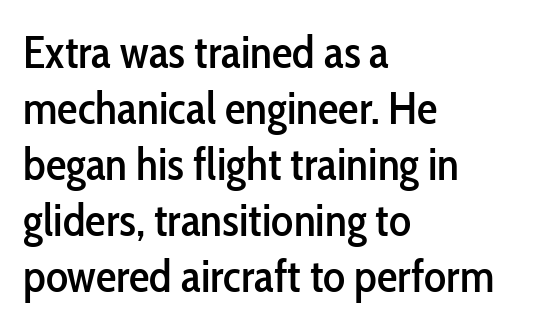
Q: Is the text italic (slanted)? A: No, it is upright.
Q: Is the typeface a serif or a sans-serif typeface? A: Sans-serif.
Q: Is the text underlined? A: No.
Q: How is the paragraph aligned? A: Left-aligned.
Q: Is the spacing between letters normal or unusually wide? A: Normal.
Q: Width (condensed, normal, or wide)? A: Condensed.
Q: Stroke contrast? A: Low.
Q: x-height? A: Medium.
Q: Monospaced? A: No.
